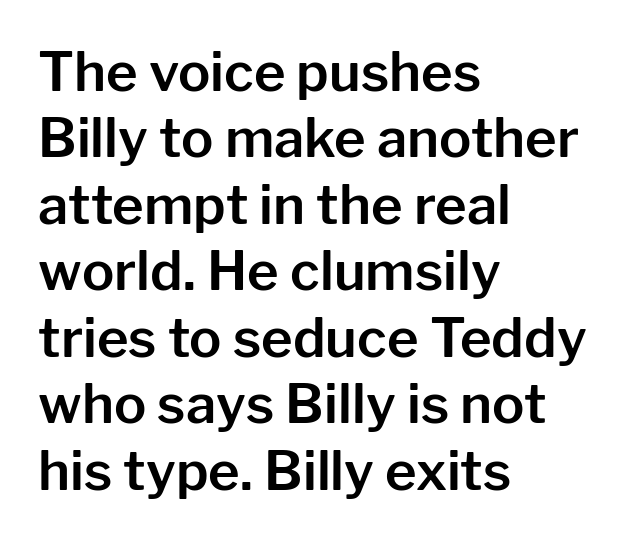
Q: Is the text italic (slanted)? A: No, it is upright.
Q: Is the typeface a serif or a sans-serif typeface? A: Sans-serif.
Q: Is the text underlined? A: No.
Q: How is the paragraph aligned? A: Left-aligned.
Q: Is the spacing between letters normal or unusually wide? A: Normal.
Q: Width (condensed, normal, or wide)? A: Normal.
Q: Stroke contrast? A: Low.
Q: x-height? A: Medium.
Q: Monospaced? A: No.
